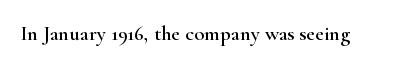
Q: Is the text italic (slanted)? A: No, it is upright.
Q: Is the text underlined? A: No.
Q: Is the spacing between letters normal or unusually wide? A: Normal.
